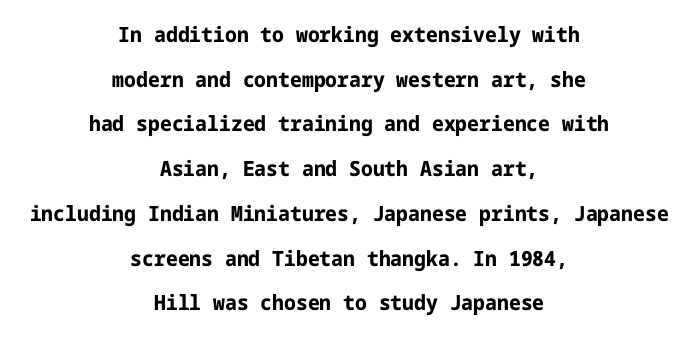
The image shows 21 px bold type, upright; set centered, loose line spacing (2.13x), normal letter spacing, not underlined.
